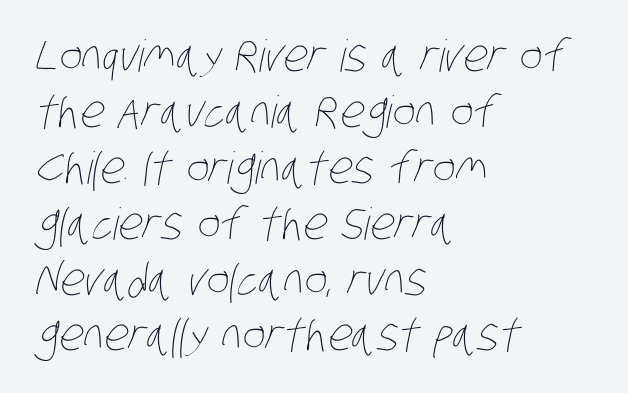
{"bold": "no", "weight": "thin", "width": "condensed", "stroke_contrast": "low", "x_height": "large", "monospaced": "no", "underline": "no", "align": "left", "line_spacing": "normal", "line_spacing_ratio": 1.27, "letter_spacing": "normal", "letter_spacing_em": 0.0, "glyph_px": 44}
